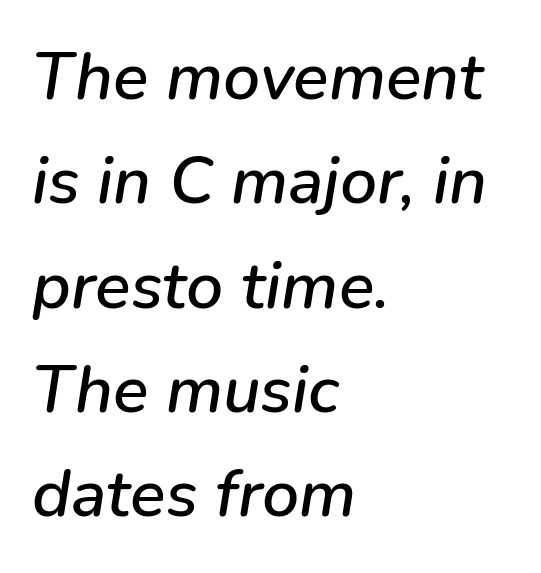
Q: Is the text italic (slanted)? A: Yes, it leans right by about 9 degrees.
Q: Is the text underlined? A: No.
Q: How is the paragraph aligned? A: Left-aligned.
Q: Is the spacing between letters normal or unusually wide? A: Normal.
Q: Is the spacing between lines tight, normal or loose? A: Normal.
Q: Width (condensed, normal, or wide)? A: Normal.
Q: Stroke contrast? A: Low.
Q: x-height? A: Medium.
Q: Monospaced? A: No.
